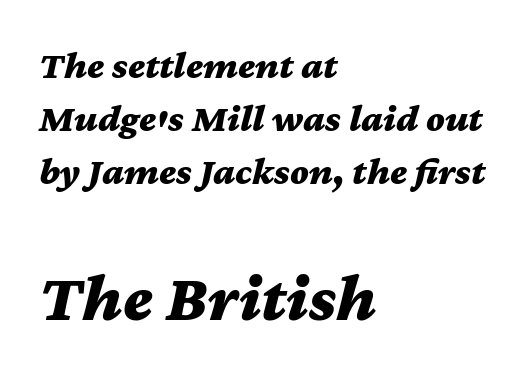
Q: Is the text bold? A: Yes.
Q: Is the text italic (slanted)? A: Yes, it leans right by about 12 degrees.
Q: Is the text underlined? A: No.
Q: How is the paragraph aligned? A: Left-aligned.
Q: Is the spacing between letters normal or unusually wide? A: Normal.
Q: Is the spacing between lines tight, normal or loose? A: Normal.
Q: Which block of text is set in a larger size, the first (top) or the second (bottom)? A: The second (bottom) one.
Q: Width (condensed, normal, or wide)? A: Wide.
Q: Stroke contrast? A: Medium.
Q: x-height? A: Medium.
Q: Monospaced? A: No.
